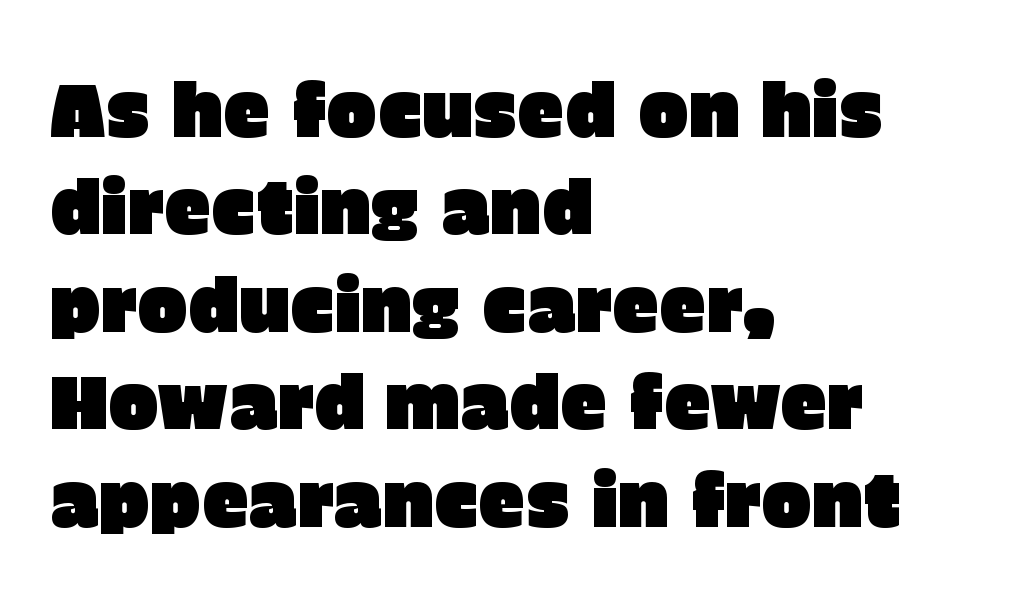
Q: Is the text italic (slanted)? A: No, it is upright.
Q: Is the typeface a serif or a sans-serif typeface? A: Sans-serif.
Q: Is the text underlined? A: No.
Q: How is the paragraph aligned? A: Left-aligned.
Q: Is the spacing between letters normal or unusually wide? A: Normal.
Q: Is the spacing between lines tight, normal or loose? A: Normal.
Q: Width (condensed, normal, or wide)? A: Normal.
Q: Stroke contrast? A: Low.
Q: x-height? A: Large.
Q: Monospaced? A: No.
